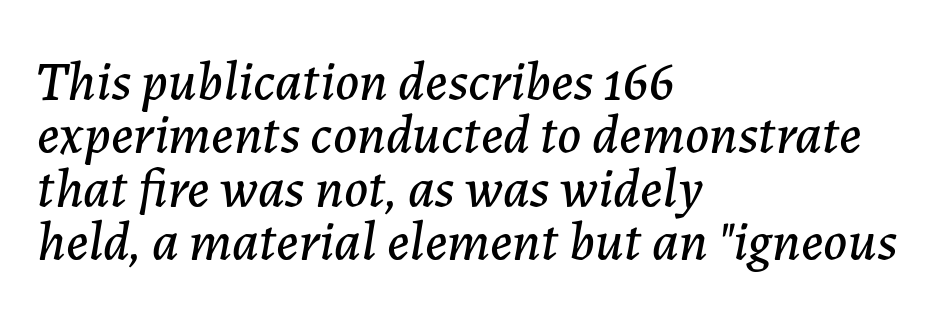
The image shows 55 px text type, italic (leaning right); set left-aligned, tight line spacing (0.97x), normal letter spacing, not underlined; low stroke contrast and a medium x-height.
